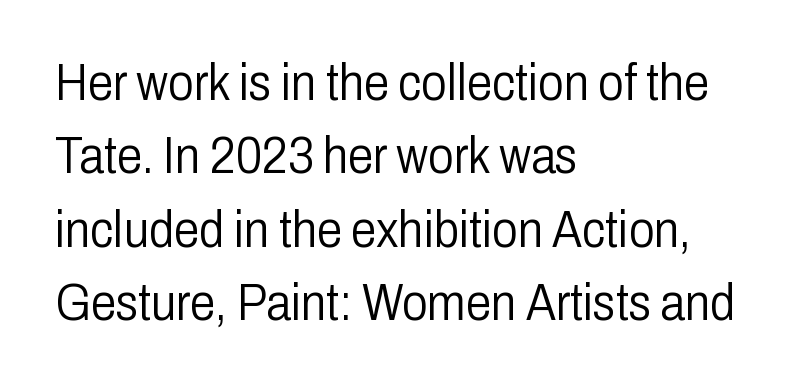
{"serif": "no", "italic": "no", "bold": "no", "weight": "light", "width": "condensed", "stroke_contrast": "low", "x_height": "medium", "monospaced": "no", "underline": "no", "align": "left", "line_spacing": "normal", "line_spacing_ratio": 1.44, "letter_spacing": "normal", "letter_spacing_em": 0.0, "glyph_px": 51}
